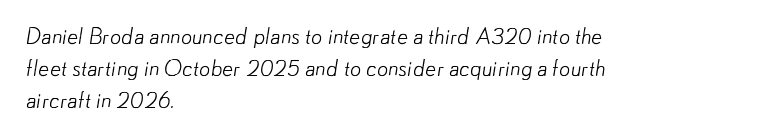
{"bold": "no", "underline": "no", "align": "left", "line_spacing": "normal", "line_spacing_ratio": 1.46, "letter_spacing": "normal", "letter_spacing_em": 0.0, "glyph_px": 22}
